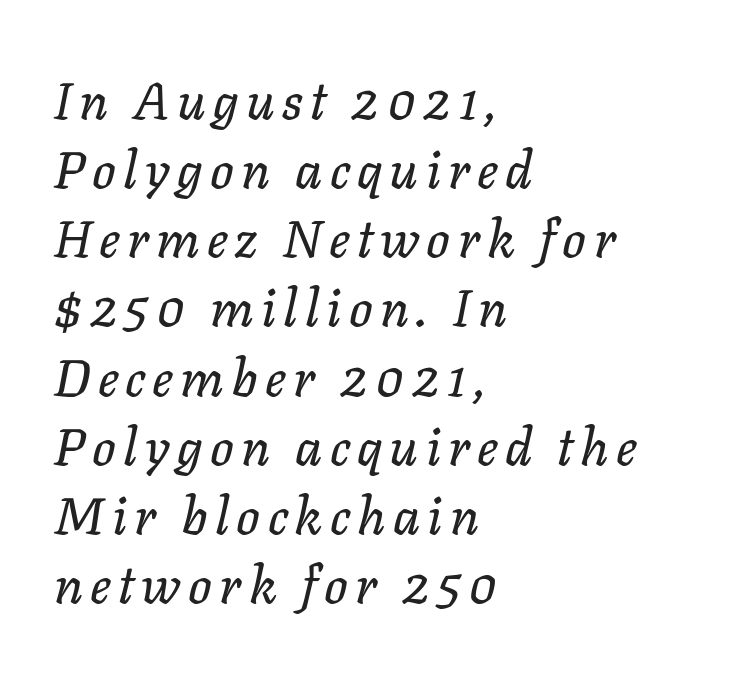
The image shows 52 px text type, italic (leaning right); set left-aligned, normal line spacing (1.33x), not underlined; low stroke contrast and a medium x-height.
